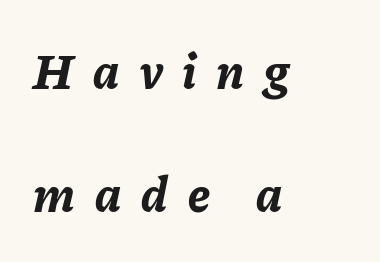
{"italic": "yes", "lean": "right", "slant_degrees": 11, "bold": "yes", "weight": "bold", "width": "normal", "stroke_contrast": "low", "x_height": "medium", "monospaced": "no", "underline": "no", "align": "left", "line_spacing": "loose", "line_spacing_ratio": 2.47, "letter_spacing": "wide", "letter_spacing_em": 0.4, "glyph_px": 50}
